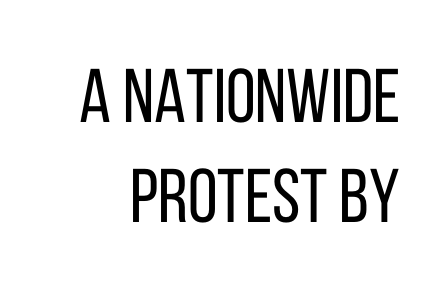
{"serif": "no", "italic": "no", "bold": "no", "weight": "regular", "width": "condensed", "stroke_contrast": "low", "x_height": "large", "monospaced": "no", "underline": "no", "line_spacing": "normal", "line_spacing_ratio": 1.31, "letter_spacing": "normal", "letter_spacing_em": 0.0, "glyph_px": 76}
